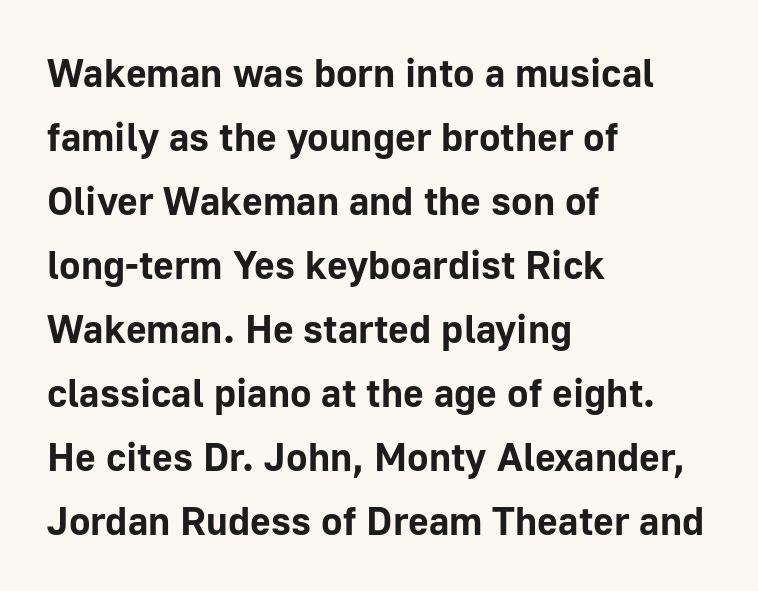
The image shows 40 px bold sans-serif type, upright; set left-aligned, normal line spacing (1.6x), normal letter spacing, not underlined; low stroke contrast and a medium x-height.
